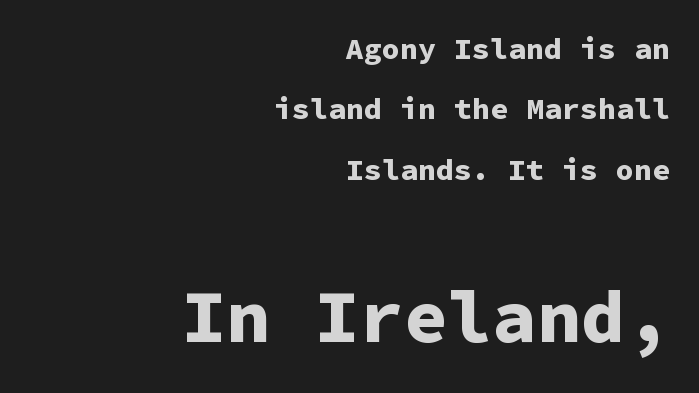
{"serif": "no", "italic": "no", "bold": "yes", "weight": "bold", "width": "normal", "stroke_contrast": "low", "x_height": "medium", "monospaced": "yes", "underline": "no", "align": "right", "line_spacing": "loose", "line_spacing_ratio": 2.01, "letter_spacing": "normal", "letter_spacing_em": 0.0, "larger_block": "second", "size_ratio": 2.47, "glyph_px": 74}
